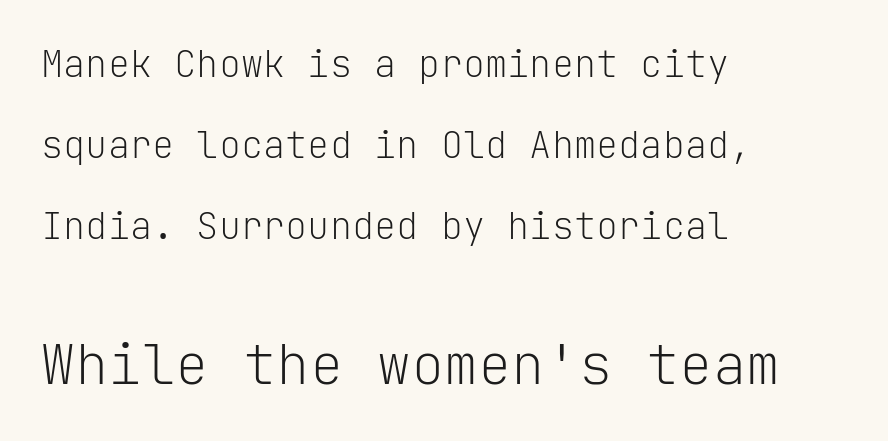
{"serif": "no", "italic": "no", "bold": "no", "weight": "light", "width": "normal", "stroke_contrast": "low", "x_height": "medium", "monospaced": "yes", "underline": "no", "align": "left", "line_spacing": "loose", "line_spacing_ratio": 2.19, "letter_spacing": "normal", "letter_spacing_em": 0.0, "larger_block": "second", "size_ratio": 1.51, "glyph_px": 56}
